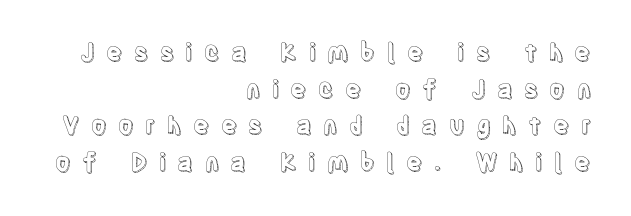
Q: Is the text italic (slanted)? A: No, it is upright.
Q: Is the text underlined? A: No.
Q: How is the paragraph aligned? A: Right-aligned.
Q: Is the spacing between letters normal or unusually wide? A: Unusually wide.
Q: Is the spacing between lines tight, normal or loose? A: Normal.
